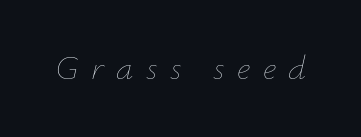
Looks like regular typesetting: each glyph gets only the width it needs. The type is letterspaced generously, with wide tracking. Only glyphs here, with clear space below each row. You can tell it's italic because the verticals aren't actually vertical.
